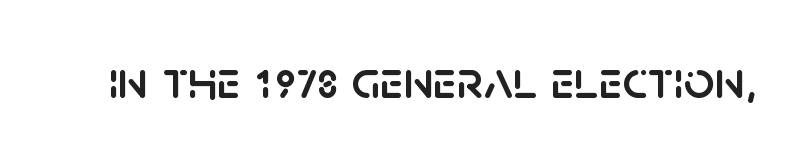
Q: Is the text italic (slanted)? A: No, it is upright.
Q: Is the typeface a serif or a sans-serif typeface? A: Sans-serif.
Q: Is the text underlined? A: No.
Q: Is the spacing between letters normal or unusually wide? A: Normal.
Q: Width (condensed, normal, or wide)? A: Normal.
Q: Stroke contrast? A: Low.
Q: x-height? A: Large.
Q: Monospaced? A: No.
